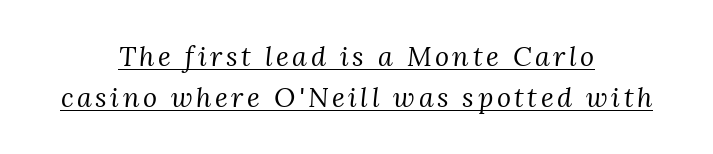
The weight would be labelled regular, book, light, or lighter still. Somebody hit Ctrl+U on this one — the words are underlined. The font's italic variant was chosen for this text. Each line is balanced around a shared central axis. Successive baselines arrive at the customary interval.
